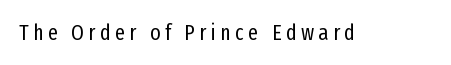
{"italic": "no", "bold": "no", "underline": "no", "letter_spacing": "wide", "letter_spacing_em": 0.2, "glyph_px": 22}
